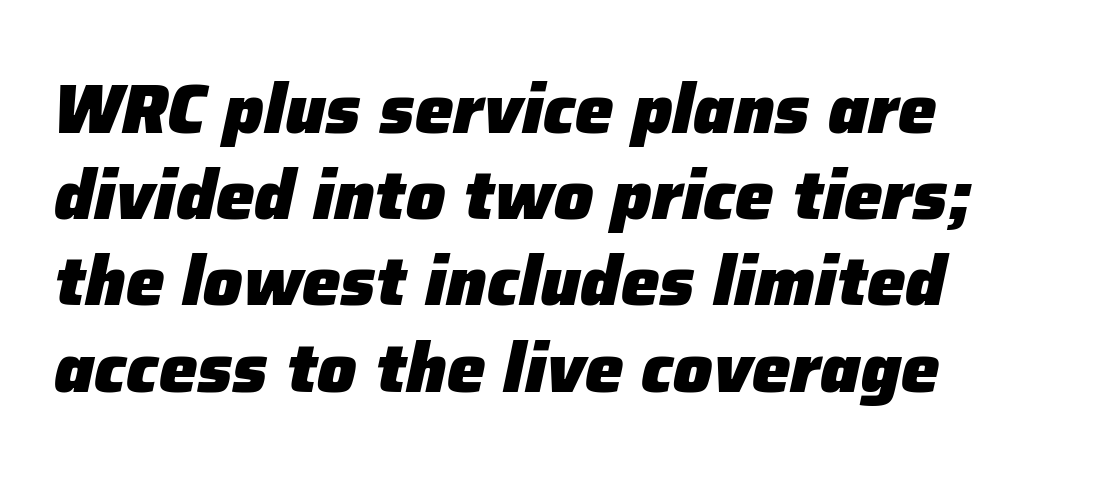
{"italic": "yes", "lean": "right", "slant_degrees": 12, "bold": "yes", "weight": "heavy", "width": "normal", "stroke_contrast": "low", "x_height": "medium", "monospaced": "no", "underline": "no", "align": "left", "line_spacing": "normal", "line_spacing_ratio": 1.25, "letter_spacing": "normal", "letter_spacing_em": 0.0, "glyph_px": 69}
